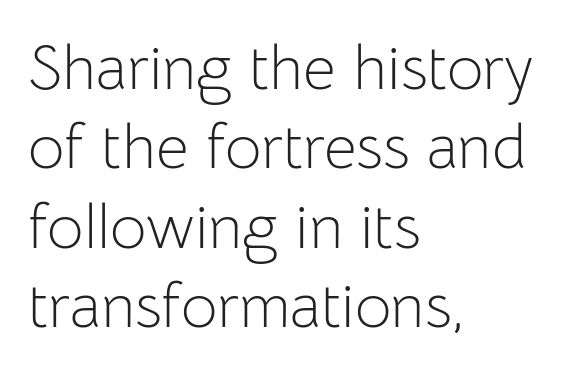
Layout note: lines flush left. You can tell from the bare stems that sans-serif type was used. The lettering holds an erect, upright posture throughout. The rendering uses natural spacing where letterforms have individual widths. Stroke mass is kept to a normal reading level or below. The rows are spaced the way most documents space them.
